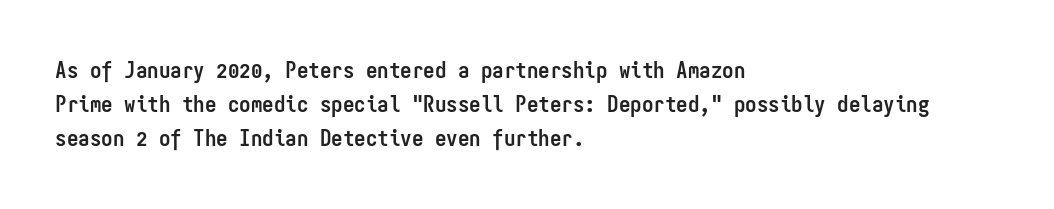
The strip under each line holds only bare page. How are the letters spaced? Ordinarily, with no added tracking. Line spacing here is normal. This rendering uses left alignment, leaving the right contour irregular. When letters stand straight like this, we call the style roman or upright. The rendering uses a bold face; every stroke is thick and dark.
